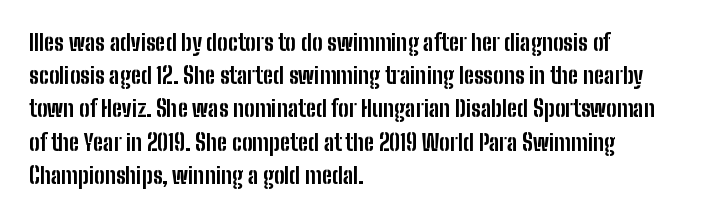
Q: Is the text bold? A: Yes.
Q: Is the text italic (slanted)? A: No, it is upright.
Q: Is the text underlined? A: No.
Q: How is the paragraph aligned? A: Left-aligned.
Q: Is the spacing between letters normal or unusually wide? A: Normal.
Q: Is the spacing between lines tight, normal or loose? A: Normal.
